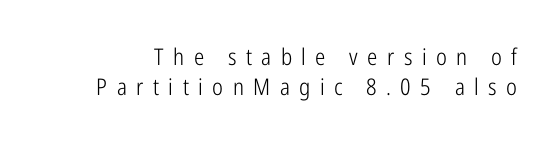
Counters stay open thanks to moderate or lighter strokes. Short note: letters widely spaced. Compared with typical paragraphs, the rows here are spaced about the same. The lettering holds an erect, upright posture throughout. Has an underline been added? It has not.
